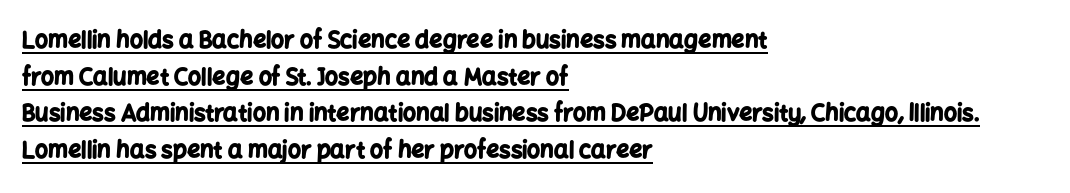
Posture: upright roman. The vertical gap from one line to the next is medium. Spacing between characters is what you'd get straight out of the box. Notice how a bar underscores the lettering throughout.
